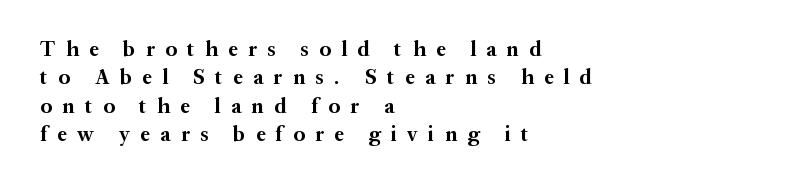
{"italic": "no", "bold": "yes", "underline": "no", "align": "left", "line_spacing": "normal", "line_spacing_ratio": 1.35, "letter_spacing": "wide", "letter_spacing_em": 0.5, "glyph_px": 21}
